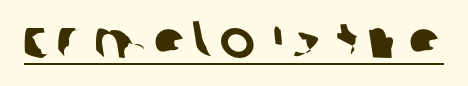
{"serif": "no", "width": "normal", "stroke_contrast": "low", "x_height": "large", "monospaced": "no", "underline": "yes", "glyph_px": 53}
